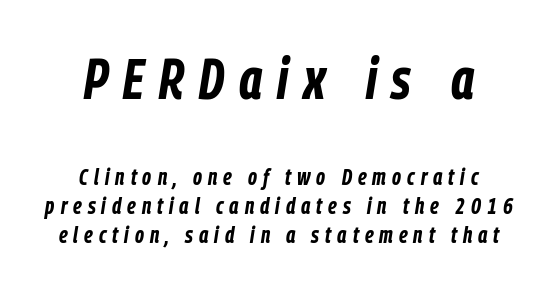
The image shows 57 px bold, condensed type, italic (leaning right); set centered, normal line spacing (1.28x), unusually wide letter spacing (+0.26 em), not underlined; the first (top) block is 2.48x larger; low stroke contrast and a medium x-height.
